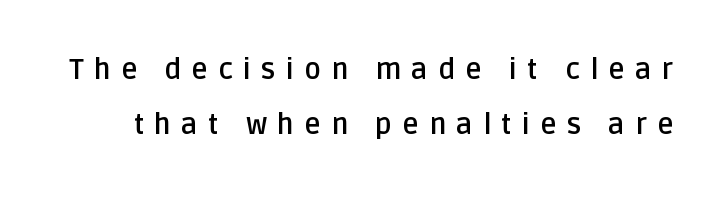
{"serif": "no", "italic": "no", "bold": "yes", "weight": "semibold", "width": "normal", "stroke_contrast": "low", "x_height": "large", "monospaced": "no", "underline": "no", "line_spacing": "loose", "line_spacing_ratio": 1.98, "letter_spacing": "wide", "letter_spacing_em": 0.36, "glyph_px": 28}
